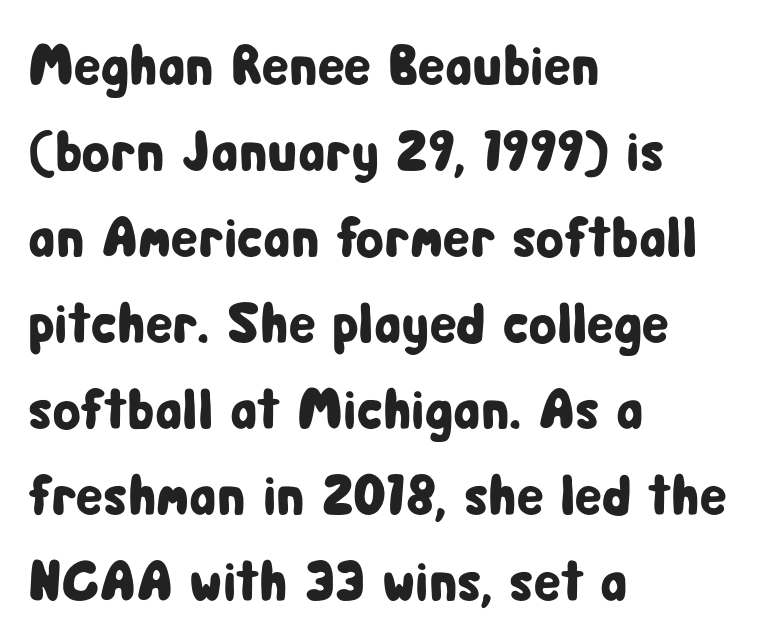
Serif or sans? Sans — the stroke terminals are bare. The typesetter chose a ragged-right arrangement here. The passage shown is typed in a proportional face where columns would drift. The rows are spaced the way most documents space them. Check under the words: just untouched page.
